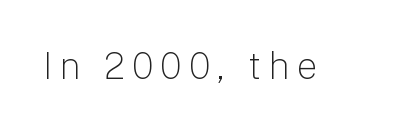
{"serif": "no", "italic": "no", "bold": "no", "weight": "light", "width": "normal", "stroke_contrast": "low", "x_height": "medium", "monospaced": "no", "underline": "no", "glyph_px": 37}
